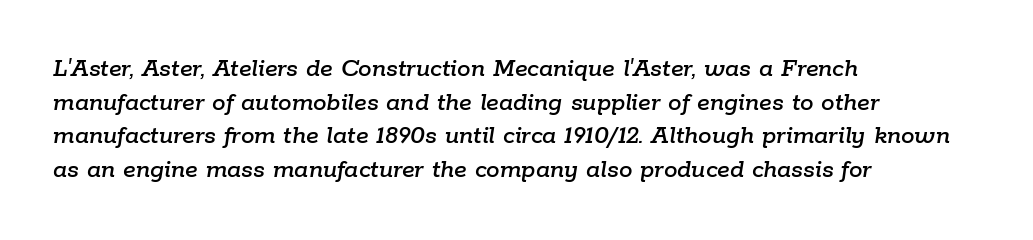
Q: Is the text italic (slanted)? A: Yes, it leans right by about 9 degrees.
Q: Is the text underlined? A: No.
Q: How is the paragraph aligned? A: Left-aligned.
Q: Is the spacing between letters normal or unusually wide? A: Normal.
Q: Is the spacing between lines tight, normal or loose? A: Normal.
